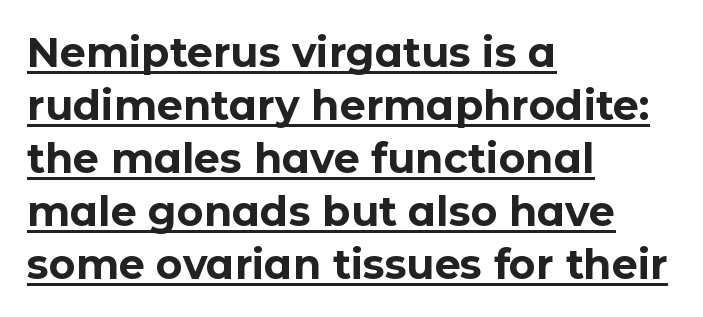
The face used here appears with an underline applied. Is there any slant? The stems are plumb. Heft: maximum for text — a bold. Nope, no serifs anywhere on these letters.
